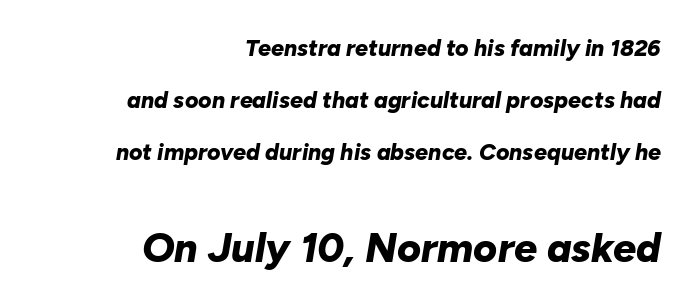
Q: Is the text bold? A: Yes.
Q: Is the text italic (slanted)? A: Yes, it leans right by about 10 degrees.
Q: Is the text underlined? A: No.
Q: How is the paragraph aligned? A: Right-aligned.
Q: Is the spacing between letters normal or unusually wide? A: Normal.
Q: Is the spacing between lines tight, normal or loose? A: Loose.
Q: Which block of text is set in a larger size, the first (top) or the second (bottom)? A: The second (bottom) one.
Q: Width (condensed, normal, or wide)? A: Normal.
Q: Stroke contrast? A: Low.
Q: x-height? A: Medium.
Q: Monospaced? A: No.
